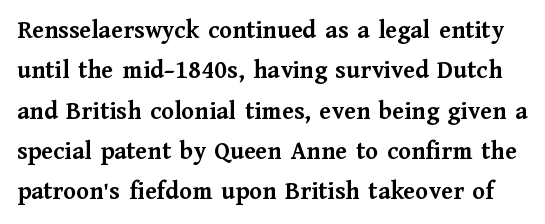
Q: Is the text bold? A: Yes.
Q: Is the text italic (slanted)? A: No, it is upright.
Q: Is the text underlined? A: No.
Q: Is the spacing between letters normal or unusually wide? A: Normal.
Q: Is the spacing between lines tight, normal or loose? A: Normal.
